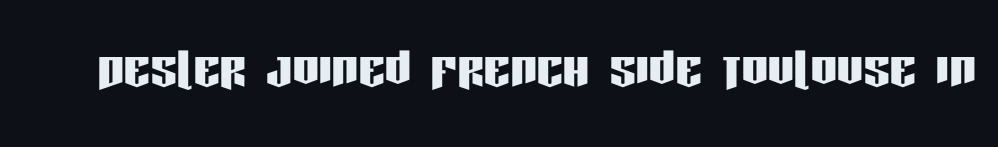
{"serif": "no", "italic": "no", "width": "condensed", "stroke_contrast": "low", "x_height": "large", "monospaced": "no", "underline": "no", "letter_spacing": "normal", "letter_spacing_em": 0.0, "glyph_px": 66}
